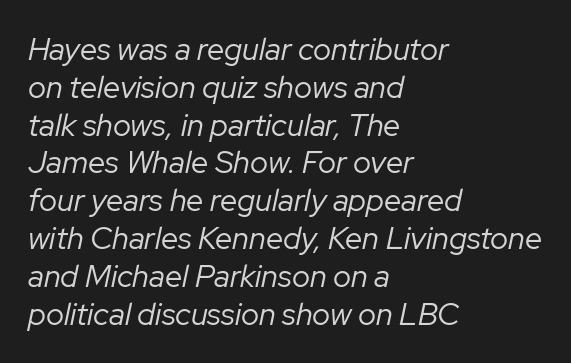
Q: Is the text bold? A: No.
Q: Is the text italic (slanted)? A: Yes, it leans right by about 12 degrees.
Q: Is the text underlined? A: No.
Q: How is the paragraph aligned? A: Left-aligned.
Q: Is the spacing between letters normal or unusually wide? A: Normal.
Q: Width (condensed, normal, or wide)? A: Normal.
Q: Stroke contrast? A: Low.
Q: x-height? A: Medium.
Q: Monospaced? A: No.
